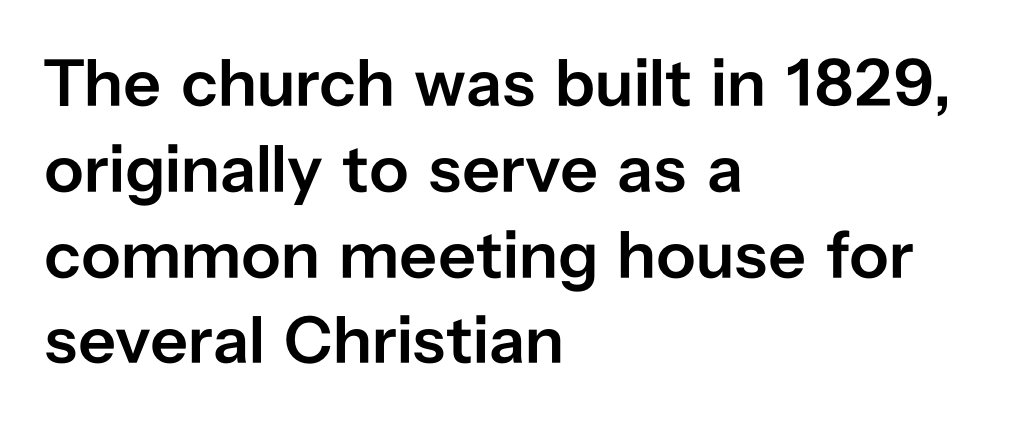
{"serif": "no", "italic": "no", "bold": "semi", "weight": "semibold", "width": "normal", "stroke_contrast": "low", "x_height": "medium", "monospaced": "no", "underline": "no", "align": "left", "line_spacing": "normal", "line_spacing_ratio": 1.28, "letter_spacing": "normal", "letter_spacing_em": 0.0, "glyph_px": 67}
